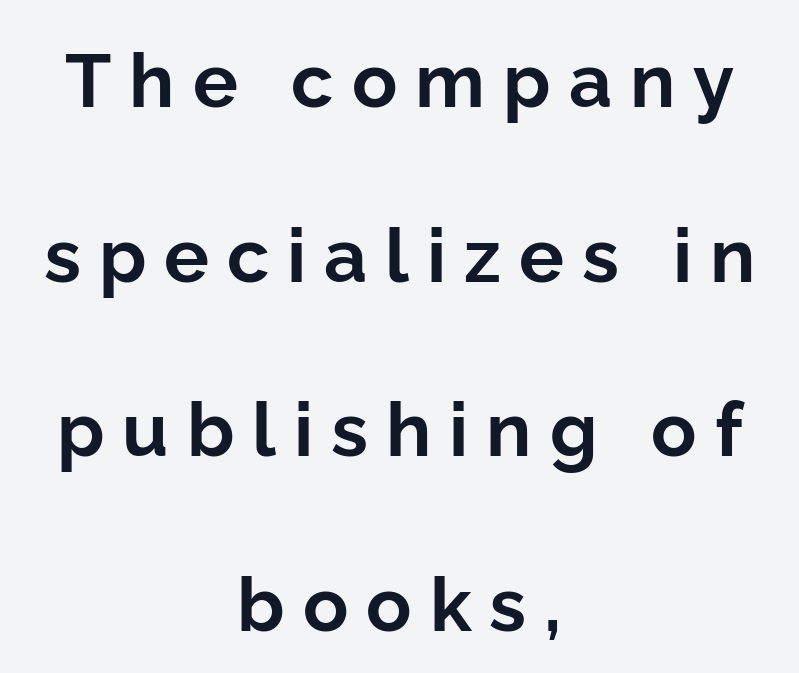
Q: Is the text bold? A: Yes.
Q: Is the text italic (slanted)? A: No, it is upright.
Q: Is the typeface a serif or a sans-serif typeface? A: Sans-serif.
Q: Is the text underlined? A: No.
Q: How is the paragraph aligned? A: Centered.
Q: Is the spacing between letters normal or unusually wide? A: Unusually wide.
Q: Is the spacing between lines tight, normal or loose? A: Loose.
Q: Width (condensed, normal, or wide)? A: Normal.
Q: Stroke contrast? A: Low.
Q: x-height? A: Medium.
Q: Monospaced? A: No.
